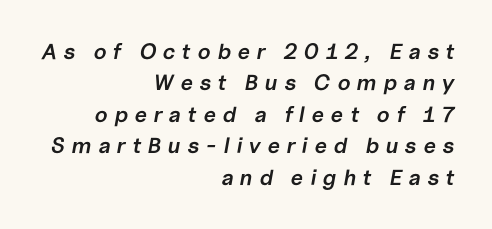
Q: Is the text bold? A: Semi-bold.
Q: Is the text italic (slanted)? A: Yes, it leans right by about 10 degrees.
Q: Is the text underlined? A: No.
Q: How is the paragraph aligned? A: Right-aligned.
Q: Is the spacing between letters normal or unusually wide? A: Unusually wide.
Q: Is the spacing between lines tight, normal or loose? A: Normal.
